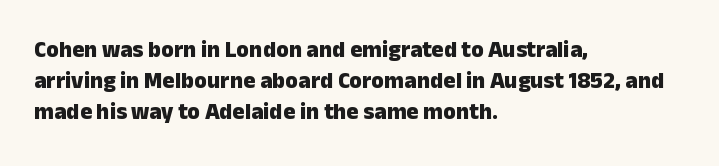
Q: Is the text bold? A: Yes.
Q: Is the text italic (slanted)? A: No, it is upright.
Q: Is the text underlined? A: No.
Q: How is the paragraph aligned? A: Left-aligned.
Q: Is the spacing between letters normal or unusually wide? A: Normal.
Q: Is the spacing between lines tight, normal or loose? A: Normal.
